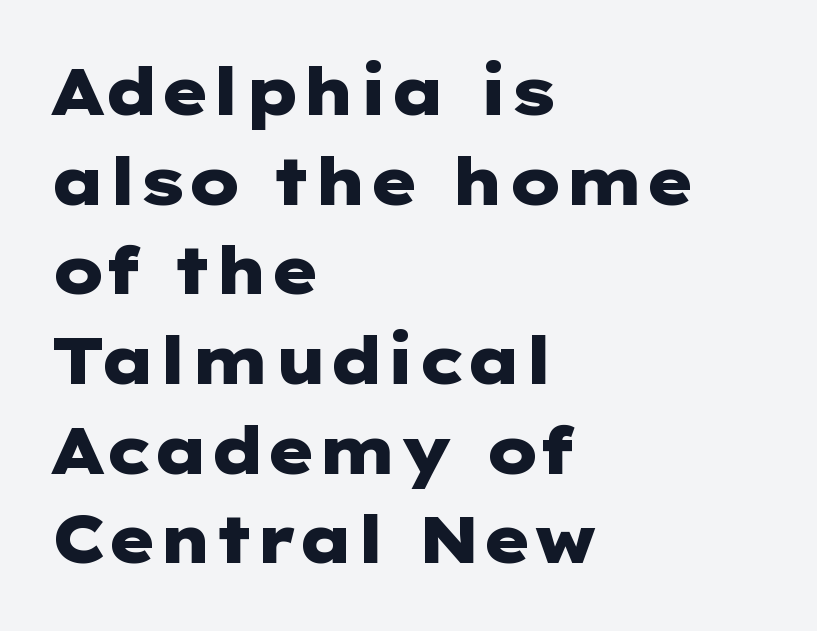
{"serif": "no", "italic": "no", "bold": "yes", "weight": "heavy", "width": "wide", "stroke_contrast": "low", "x_height": "medium", "underline": "no", "align": "left", "line_spacing": "normal", "line_spacing_ratio": 1.38, "letter_spacing": "normal", "letter_spacing_em": 0.0, "glyph_px": 65}
